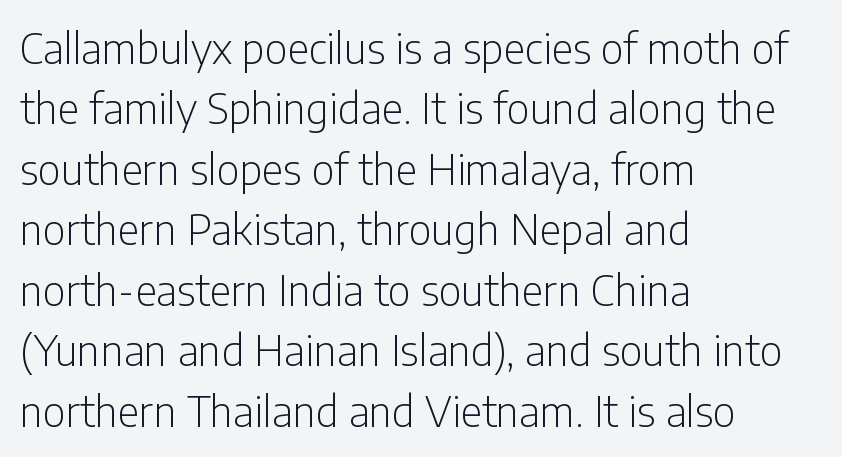
Words appear dense and cohesive because spacing is normal. Regular leading. Each letter keeps its own natural width here, so spacing adapts to shape. The characters are drawn with everyday or finer stroke widths.
